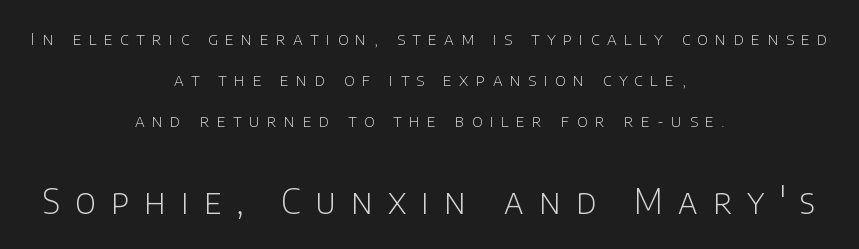
Check the space under the baseline: it is left empty. In terms of letterform style, serifs are entirely absent. Larger block? The one below; the one above is distinctly smaller. How are the letters spaced? Widely, with obvious added tracking.
